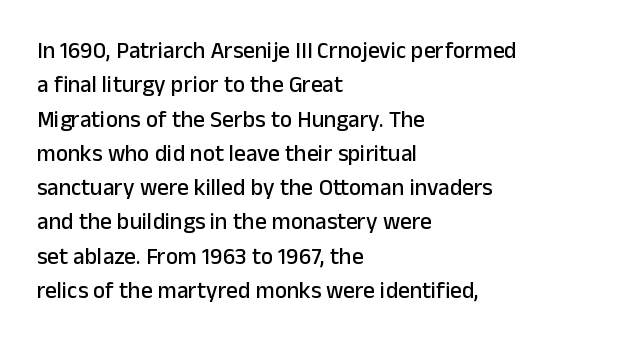
The image shows 23 px text type, upright; set left-aligned, normal line spacing (1.49x), normal letter spacing, not underlined.
